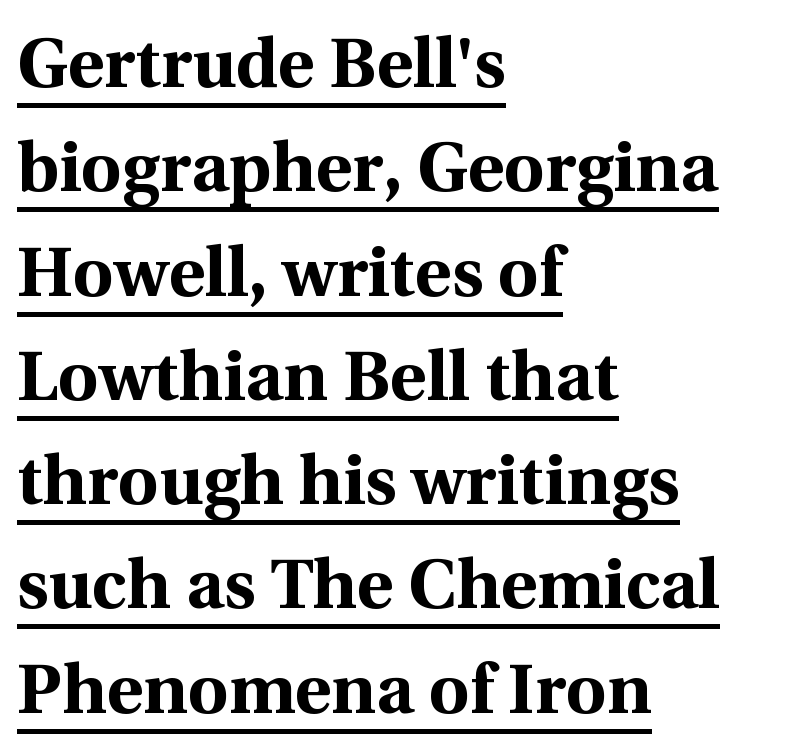
The image shows 70 px bold serif type, upright; set left-aligned, normal line spacing (1.49x), normal letter spacing, underlined; a medium x-height.
